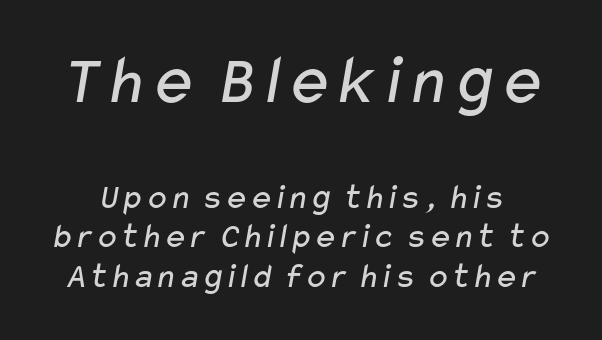
{"serif": "no", "bold": "no", "weight": "regular", "width": "wide", "stroke_contrast": "low", "x_height": "medium", "monospaced": "no", "underline": "no", "line_spacing": "tight", "line_spacing_ratio": 1.09, "letter_spacing": "normal", "letter_spacing_em": 0.0, "larger_block": "first", "size_ratio": 1.97, "glyph_px": 71}
